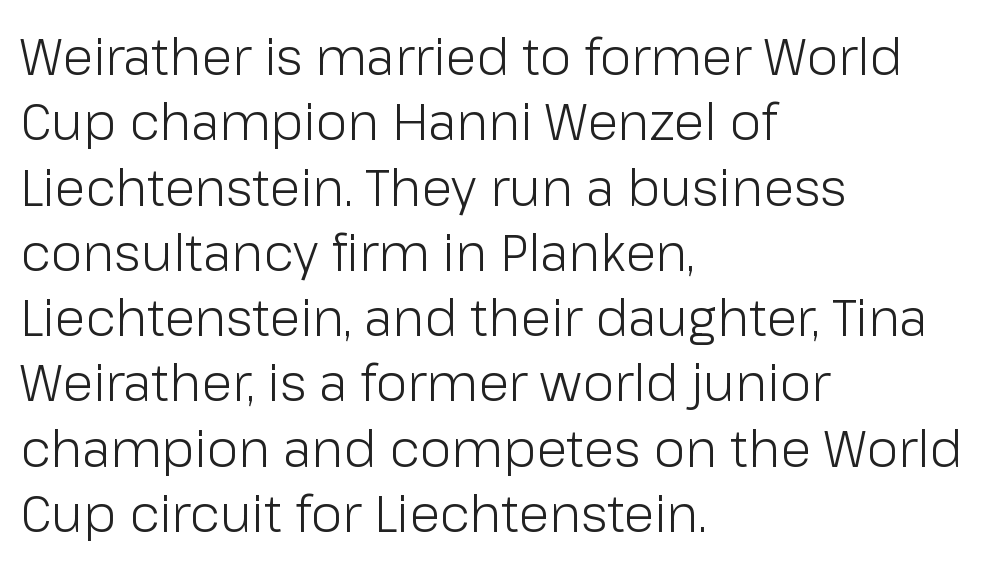
{"serif": "no", "italic": "no", "bold": "no", "weight": "light", "width": "normal", "stroke_contrast": "low", "x_height": "medium", "monospaced": "no", "underline": "no", "align": "left", "line_spacing": "normal", "line_spacing_ratio": 1.28, "letter_spacing": "normal", "letter_spacing_em": 0.0, "glyph_px": 51}
